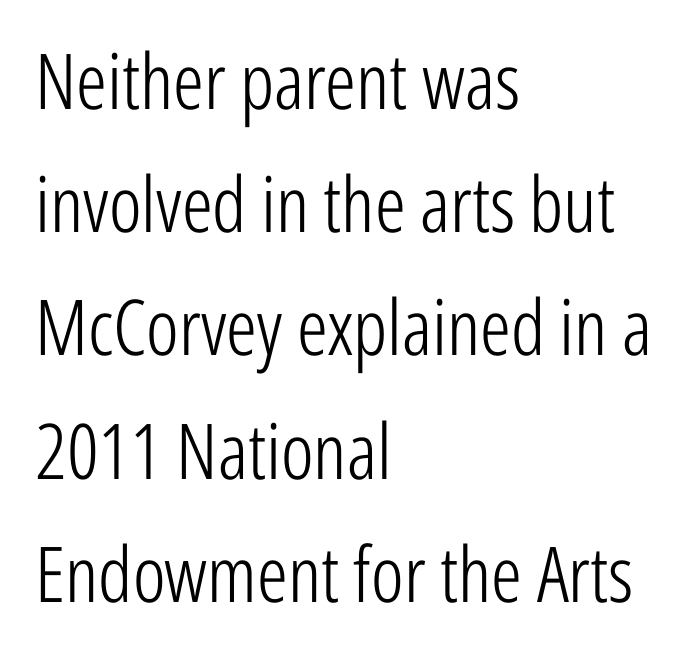
The image shows 77 px light, condensed sans-serif type, upright; set left-aligned, normal line spacing (1.6x), normal letter spacing, not underlined; low stroke contrast and a medium x-height.
